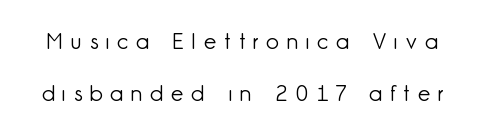
In terms of letterspacing, this is a distinctly airy, spread setting. The space between consecutive lines is lavish. Stems and bowls with no extra thickness — not bold. This rendering features lettering with no underline. Upright lettering throughout.
